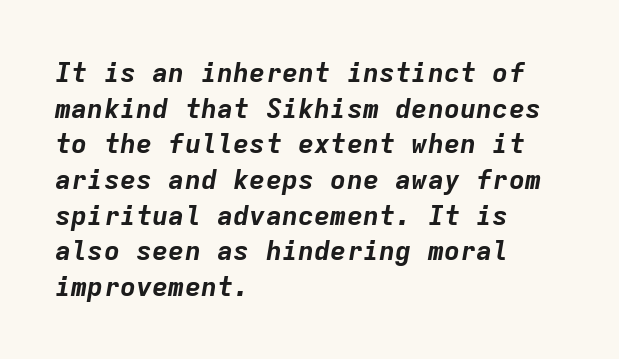
Horizontally, the lines are justified to the leading edge only. The specimen omits any rule beneath the text block's lines. Glyph-to-glyph distance matches everyday printed text. These lines were composed using italics.
